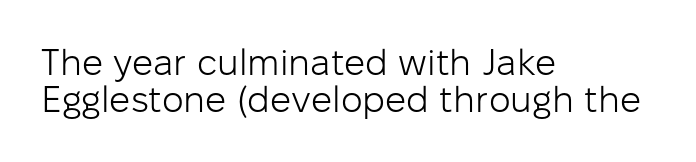
{"serif": "no", "italic": "no", "bold": "no", "weight": "light", "width": "normal", "stroke_contrast": "low", "x_height": "medium", "monospaced": "no", "underline": "no", "align": "left", "line_spacing": "tight", "line_spacing_ratio": 1.01, "letter_spacing": "normal", "letter_spacing_em": 0.0, "glyph_px": 37}
